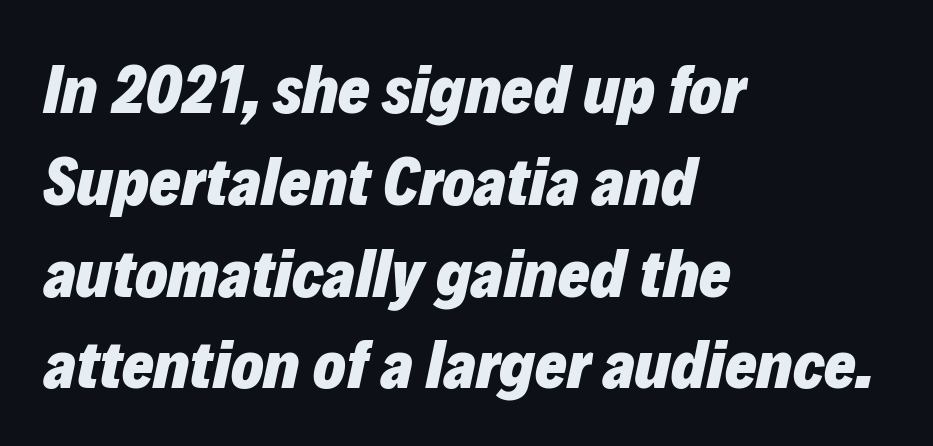
There's an unmistakable incline to the writing here. The paragraph shown leans on its left margin. Letters rest on an invisible, unmarked baseline. What weight is shown? A full bold with thick strokes.
